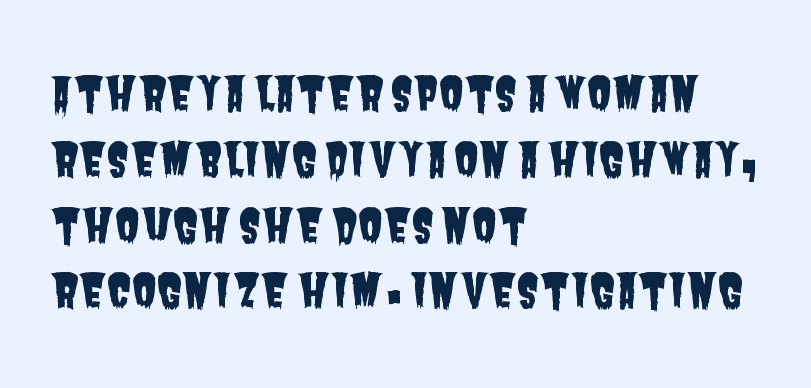
The type is set solid horizontally, with unmodified tracking. Typographically, this falls in the sans-serif category. Baseline-to-baseline distance is the conventional proportion of letter height. These lines stack with their left ends in a neat column. Each letter keeps its own natural width here, so spacing adapts to shape.
